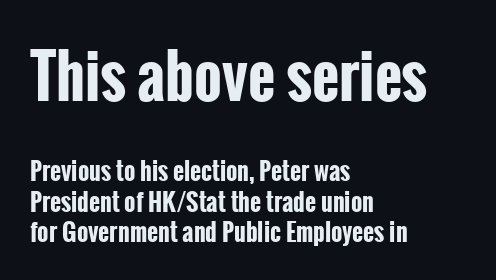
Compared with a centered layout, this one pins lines to the left instead. A clean baseline with only descenders dipping below it. Does the lettering tilt? It doesn't — this is upright. Typographically, this falls in the sans-serif category.
